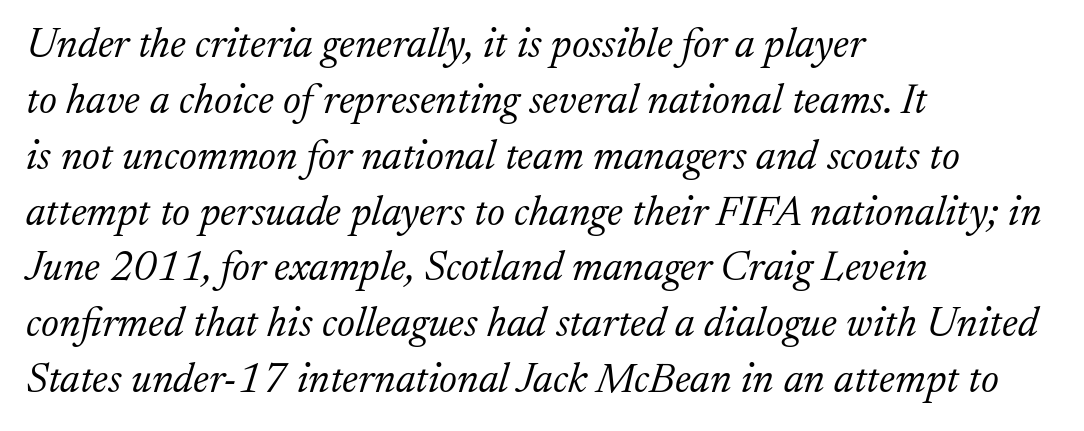
The image shows 42 px light serif type, italic (leaning right); set left-aligned, normal line spacing (1.33x), normal letter spacing, not underlined; low stroke contrast and a medium x-height.
